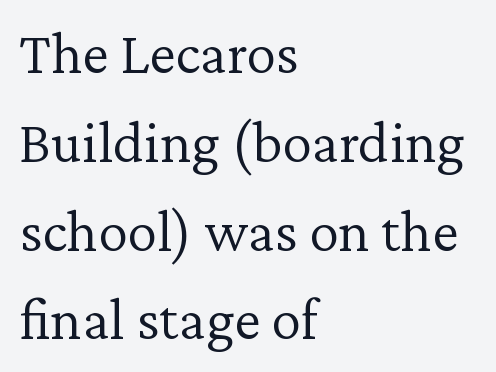
{"serif": "yes", "italic": "no", "bold": "no", "weight": "light", "width": "normal", "stroke_contrast": "low", "x_height": "medium", "monospaced": "no", "underline": "no", "align": "left", "line_spacing": "normal", "line_spacing_ratio": 1.48, "letter_spacing": "normal", "letter_spacing_em": 0.0, "glyph_px": 60}
